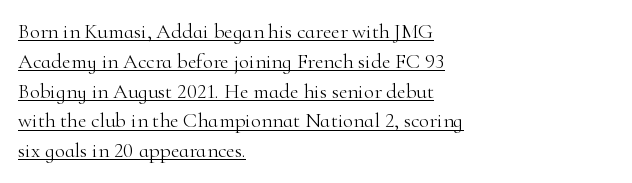
A rule runs beneath these lines of type. When letters stand straight like this, we call the style roman or upright. Tracking value appears to be zero — textbook default spacing. These lines sit exactly where default settings would place them. Nothing heavy about these letters — not bold at all. Compared with a centered layout, this one pins lines to the left instead.
